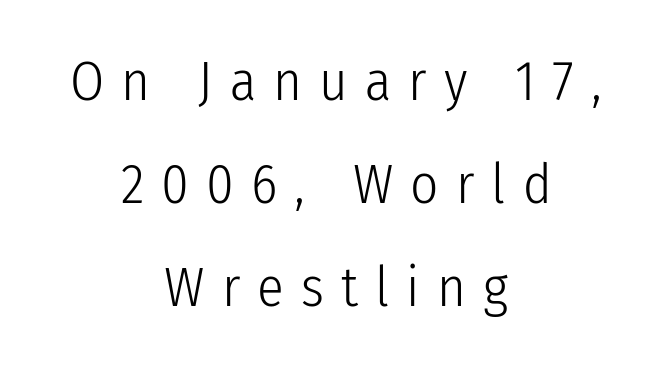
Observe the wide spacing: letters keep a clear distance from each other. Ascenders rise straight up at ninety degrees. This sample has the flowing, uneven cadence of proportional lettering. These lines are composed in type without serifs. Casual observation: everything's sitting right in the middle. No letter is thick-stroked: the sample isn't bold.
